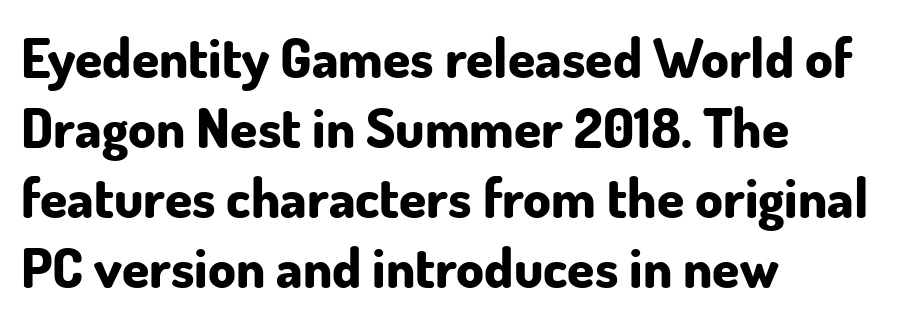
{"serif": "no", "italic": "no", "bold": "yes", "weight": "bold", "width": "normal", "stroke_contrast": "low", "x_height": "small", "monospaced": "no", "underline": "no", "align": "left", "line_spacing": "normal", "line_spacing_ratio": 1.27, "letter_spacing": "normal", "letter_spacing_em": 0.0, "glyph_px": 55}
